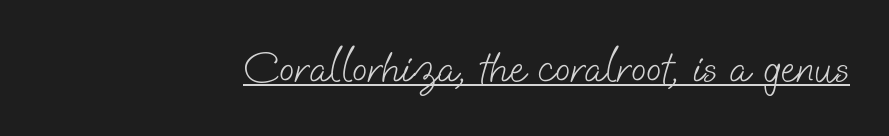
The image shows 45 px light sans-serif type; set right-aligned, normal letter spacing, underlined; low stroke contrast and a small x-height.
